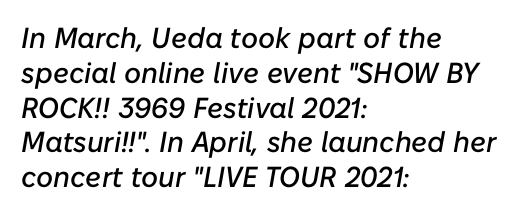
This rendering leaves character spacing at its baseline value. Varying glyph widths throughout — classic text-font behaviour. The font's italic variant was chosen for this text. Check under the words: just untouched page. This rendering uses left alignment, leaving the right contour irregular.
